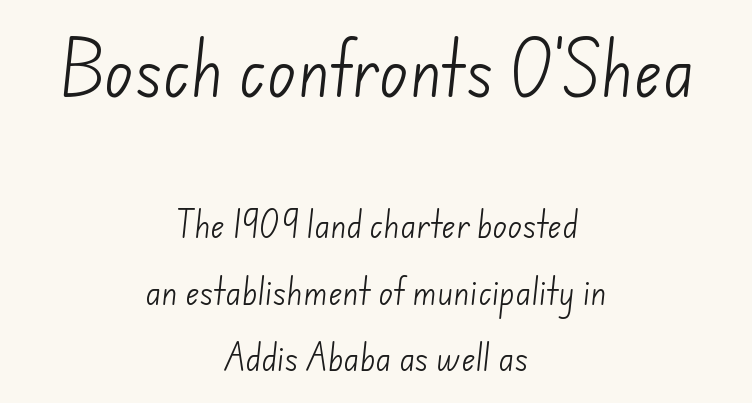
{"serif": "no", "bold": "no", "weight": "light", "width": "normal", "stroke_contrast": "low", "x_height": "small", "monospaced": "no", "underline": "no", "align": "center", "line_spacing": "loose", "line_spacing_ratio": 2.22, "letter_spacing": "normal", "letter_spacing_em": 0.0, "larger_block": "first", "size_ratio": 2.0, "glyph_px": 60}
